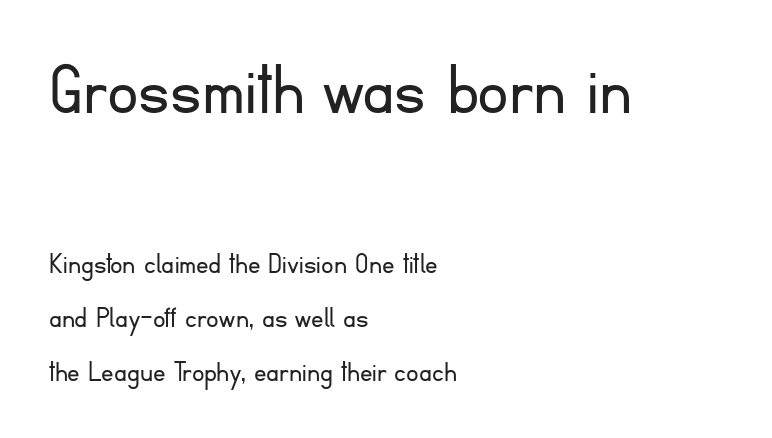
{"serif": "no", "italic": "no", "bold": "no", "weight": "light", "width": "normal", "stroke_contrast": "low", "x_height": "small", "monospaced": "no", "underline": "no", "align": "left", "line_spacing_ratio": 1.74, "letter_spacing": "normal", "letter_spacing_em": 0.0, "larger_block": "first", "size_ratio": 2.52, "glyph_px": 78}
